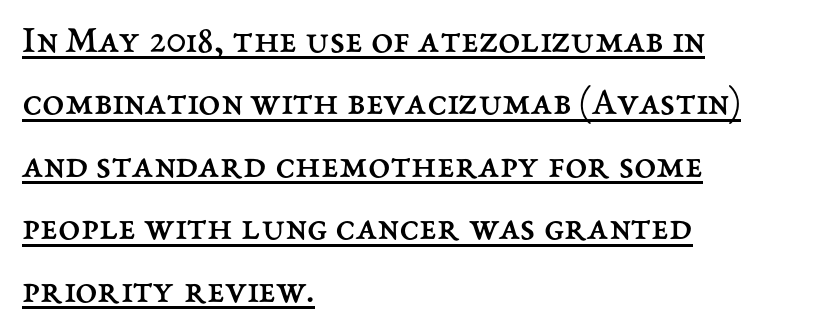
{"italic": "no", "bold": "no", "weight": "regular", "width": "normal", "stroke_contrast": "medium", "x_height": "medium", "monospaced": "no", "underline": "yes", "align": "left", "line_spacing": "normal", "line_spacing_ratio": 1.56, "letter_spacing": "normal", "letter_spacing_em": 0.0, "glyph_px": 40}
